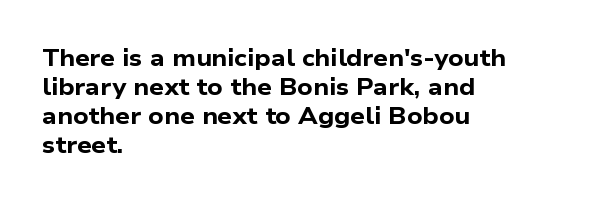
The image shows 23 px bold type; set left-aligned, normal line spacing (1.26x), normal letter spacing, not underlined.
